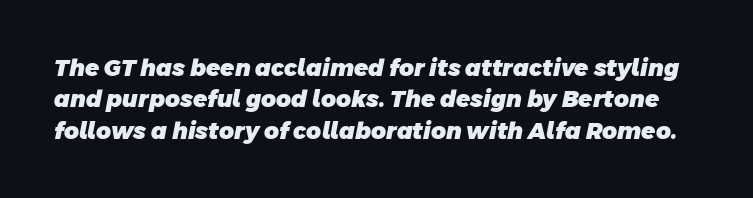
Q: Is the text bold? A: Yes.
Q: Is the text underlined? A: No.
Q: Is the spacing between letters normal or unusually wide? A: Normal.
Q: Is the spacing between lines tight, normal or loose? A: Normal.
